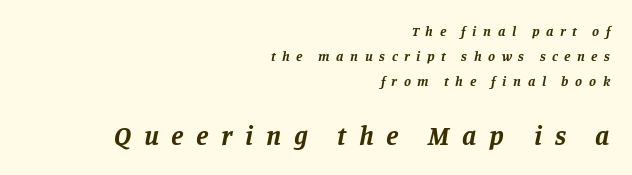
The image shows 27 px bold type, italic (leaning right); set right-aligned, line spacing 1.78x, unusually wide letter spacing (+0.47 em), not underlined; the second (bottom) block is 1.93x larger.
